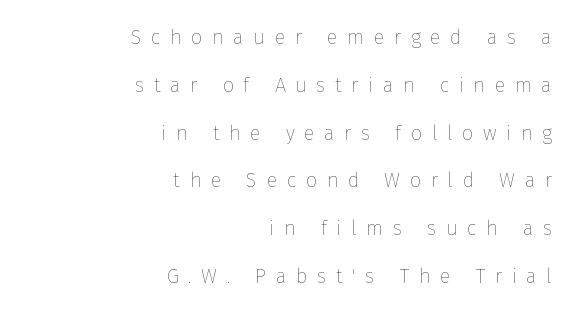
The image shows 20 px text type, upright; set right-aligned, loose line spacing (2.39x), unusually wide letter spacing (+0.48 em), not underlined.
